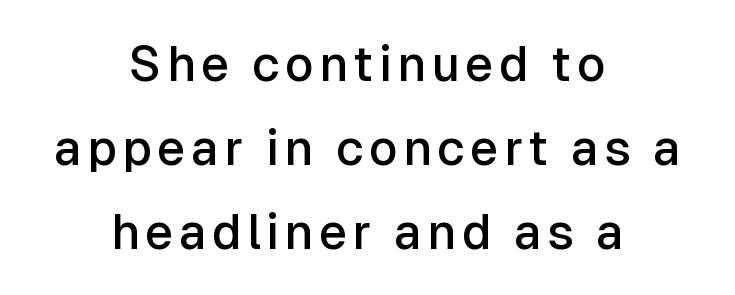
{"serif": "no", "italic": "no", "bold": "semi", "weight": "semibold", "width": "normal", "stroke_contrast": "low", "x_height": "medium", "monospaced": "no", "underline": "no", "align": "center", "line_spacing_ratio": 1.71, "glyph_px": 49}
